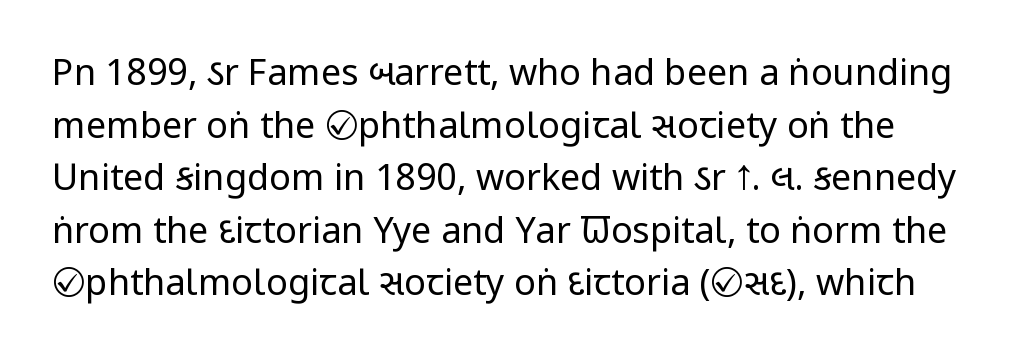
{"serif": "no", "italic": "no", "bold": "no", "weight": "regular", "width": "condensed", "stroke_contrast": "low", "x_height": "large", "monospaced": "no", "underline": "no", "line_spacing": "normal", "line_spacing_ratio": 1.46, "letter_spacing": "normal", "letter_spacing_em": 0.0, "glyph_px": 36}
